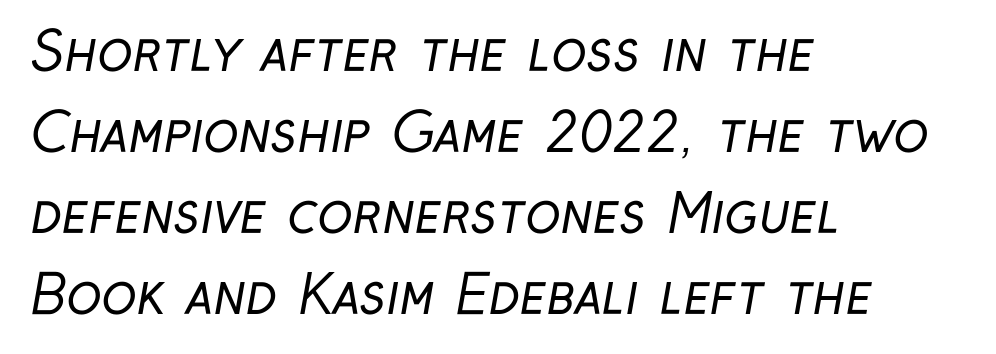
{"serif": "no", "bold": "no", "weight": "regular", "width": "condensed", "stroke_contrast": "low", "x_height": "medium", "monospaced": "no", "underline": "no", "align": "left", "line_spacing": "normal", "line_spacing_ratio": 1.53, "letter_spacing": "normal", "letter_spacing_em": 0.0, "glyph_px": 53}
